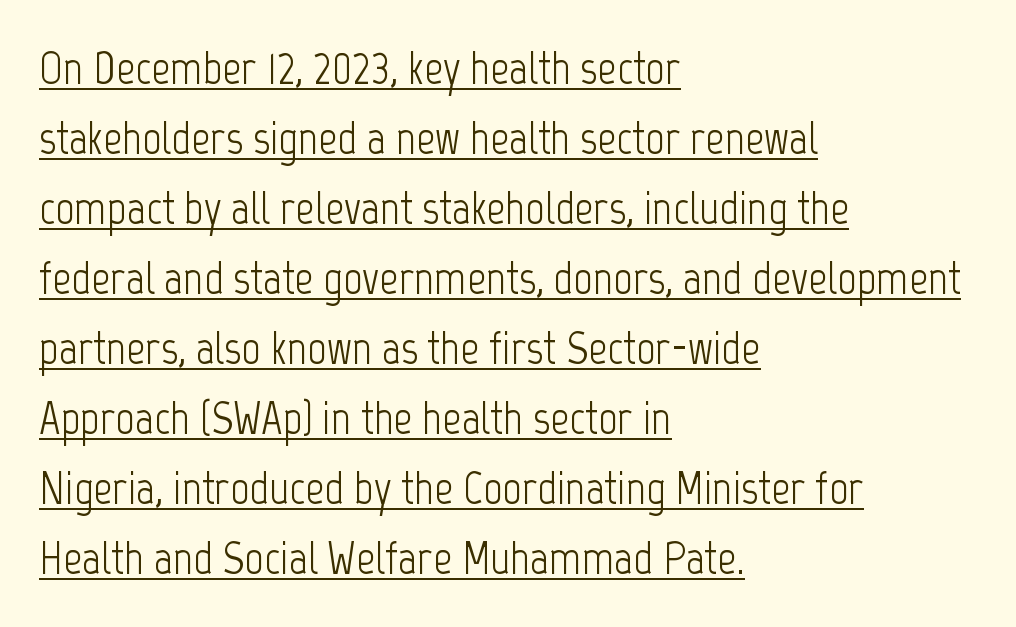
The image shows 47 px light, condensed sans-serif type, upright; set left-aligned, normal line spacing (1.49x), normal letter spacing, underlined; low stroke contrast and a medium x-height.
